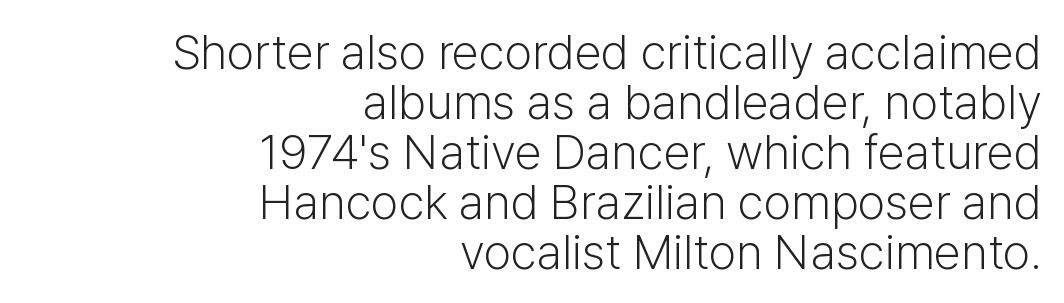
A student would call this right alignment; a typographer would say flush right, rag left. Compared with typical paragraphs, the rows here are closer together. Ordinary non-slanted type is in use. Stroke terminals: plain, sans-serif.
